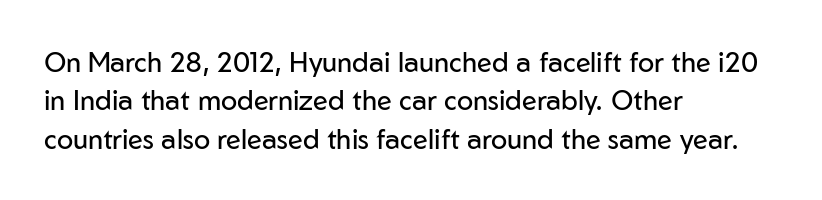
{"italic": "no", "bold": "no", "underline": "no", "align": "left", "line_spacing": "normal", "line_spacing_ratio": 1.42, "letter_spacing": "normal", "letter_spacing_em": 0.0, "glyph_px": 27}
